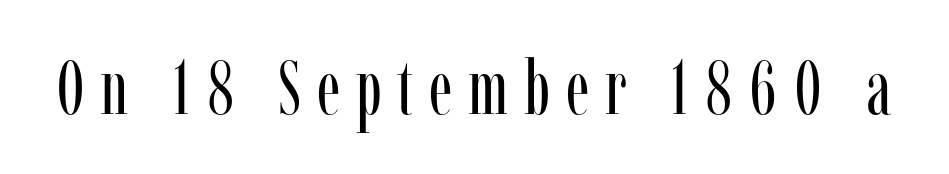
{"serif": "yes", "italic": "no", "bold": "no", "weight": "regular", "width": "condensed", "stroke_contrast": "low", "x_height": "medium", "monospaced": "no", "underline": "no", "letter_spacing": "wide", "letter_spacing_em": 0.21, "glyph_px": 76}
